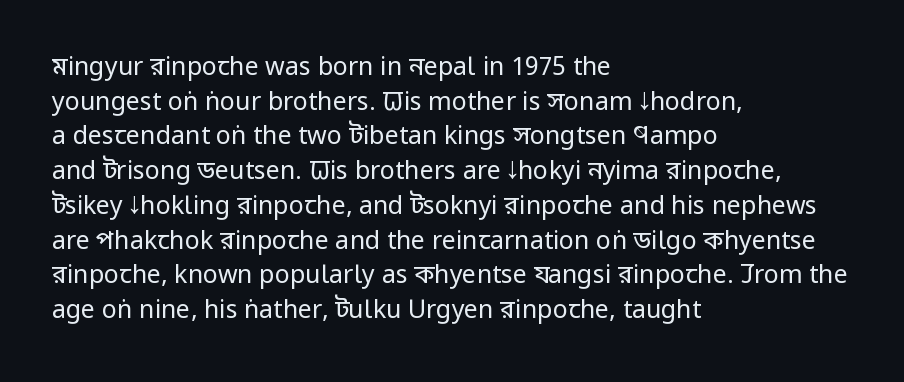
{"italic": "no", "bold": "no", "underline": "no", "align": "left", "line_spacing": "normal", "line_spacing_ratio": 1.39, "letter_spacing": "normal", "letter_spacing_em": 0.0, "glyph_px": 25}
